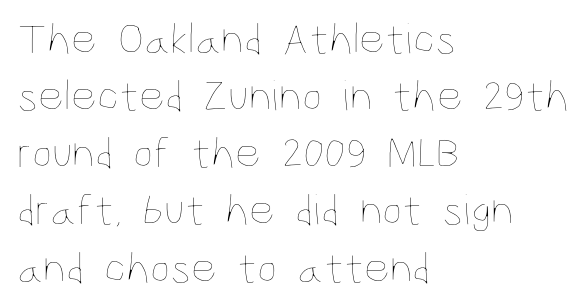
The block of text has a typical density, with ordinary space between rows. This rendering features lettering with no underline. The typography opts for an upright posture over an oblique one. The typesetter chose a ragged-right arrangement here. You could not count columns in this text — the font is proportionally spaced.
